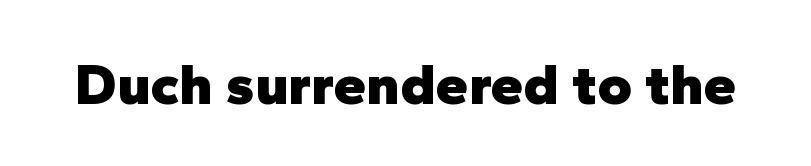
Q: Is the text bold? A: Yes.
Q: Is the text italic (slanted)? A: No, it is upright.
Q: Is the typeface a serif or a sans-serif typeface? A: Sans-serif.
Q: Is the text underlined? A: No.
Q: Is the spacing between letters normal or unusually wide? A: Normal.
Q: Width (condensed, normal, or wide)? A: Normal.
Q: Stroke contrast? A: Low.
Q: x-height? A: Medium.
Q: Monospaced? A: No.
